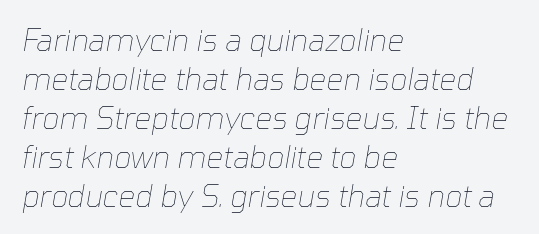
The image shows 30 px thin type, italic (leaning right); set left-aligned, normal line spacing (1.3x), normal letter spacing, not underlined; low stroke contrast and a medium x-height.
